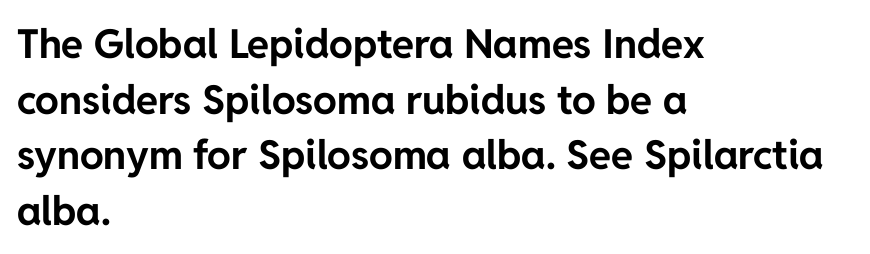
{"serif": "no", "italic": "no", "bold": "yes", "weight": "bold", "width": "normal", "stroke_contrast": "low", "x_height": "medium", "monospaced": "no", "underline": "no", "align": "left", "line_spacing": "normal", "line_spacing_ratio": 1.39, "letter_spacing": "normal", "letter_spacing_em": 0.0, "glyph_px": 40}
